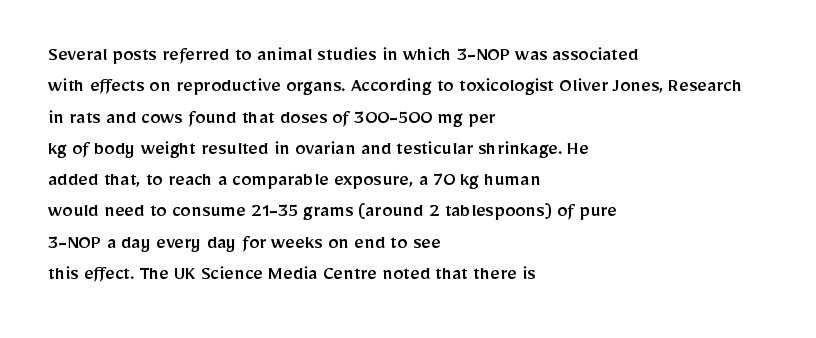
{"italic": "no", "underline": "no", "align": "left", "line_spacing": "normal", "line_spacing_ratio": 1.49, "letter_spacing": "normal", "letter_spacing_em": 0.0, "glyph_px": 21}
